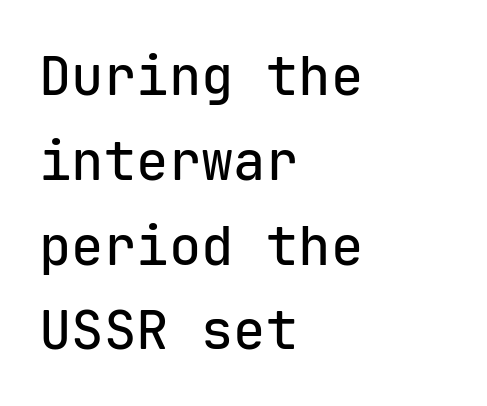
There is no visible air inserted between adjacent glyphs. Check where the strokes stop: nothing finishes them off — pure sans. Italic: no, the glyphs are upright roman. All the whitespace from short lines collects on the right. Vertically, the passage feels balanced, rows spaced as you'd expect. You could count columns in this text — the font is strictly monospaced.
